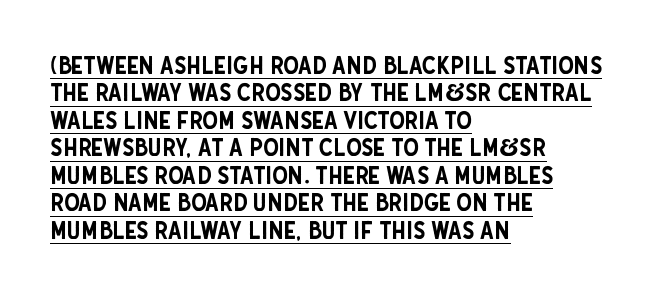
The image shows 25 px text type, upright; set left-aligned, tight line spacing (1.1x), normal letter spacing, underlined.
